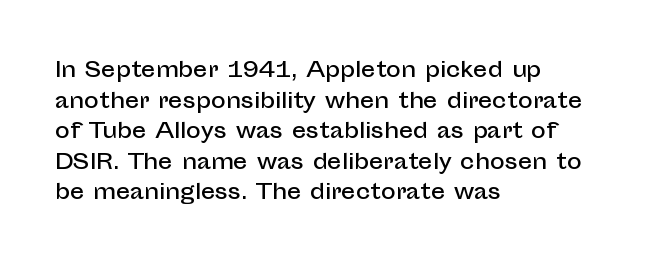
Posture: upright roman. Where is the straight margin? On the left. The passage shown stacks its lines at a standard gap. The passage shown is not underscored anywhere. The tracking reads as untouched default to a designer's eye.
